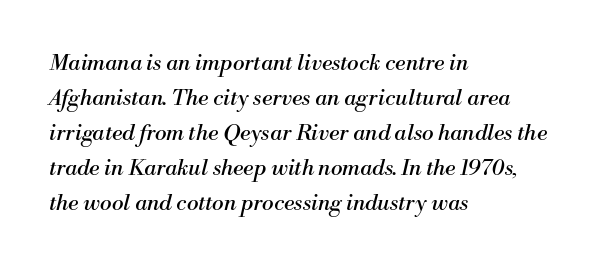
Q: Is the text bold? A: No.
Q: Is the text italic (slanted)? A: Yes, it leans right by about 13 degrees.
Q: Is the text underlined? A: No.
Q: How is the paragraph aligned? A: Left-aligned.
Q: Is the spacing between letters normal or unusually wide? A: Normal.
Q: Is the spacing between lines tight, normal or loose? A: Normal.
